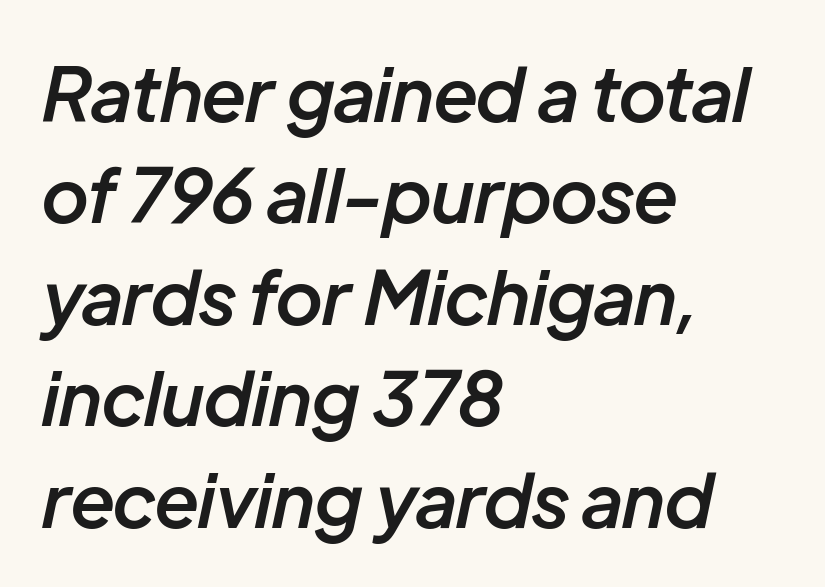
Q: Is the text bold? A: Semi-bold.
Q: Is the text italic (slanted)? A: Yes, it leans right by about 12 degrees.
Q: Is the text underlined? A: No.
Q: How is the paragraph aligned? A: Left-aligned.
Q: Is the spacing between letters normal or unusually wide? A: Normal.
Q: Is the spacing between lines tight, normal or loose? A: Normal.
Q: Width (condensed, normal, or wide)? A: Normal.
Q: Stroke contrast? A: Low.
Q: x-height? A: Medium.
Q: Monospaced? A: No.
